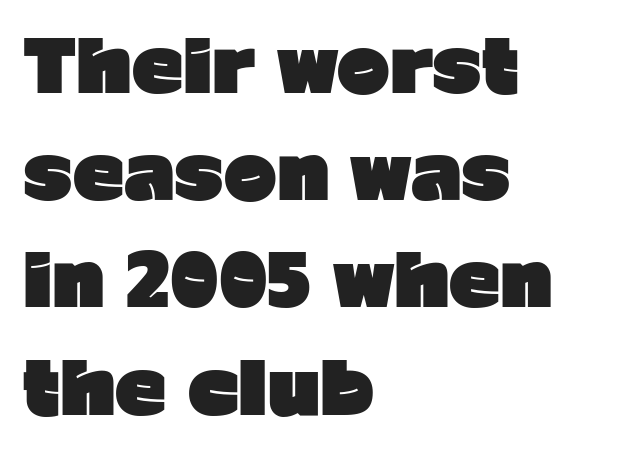
{"serif": "no", "italic": "no", "bold": "yes", "weight": "heavy", "width": "normal", "stroke_contrast": "low", "x_height": "medium", "monospaced": "no", "underline": "no", "align": "left", "line_spacing": "normal", "line_spacing_ratio": 1.51, "letter_spacing": "normal", "letter_spacing_em": 0.0, "glyph_px": 71}
